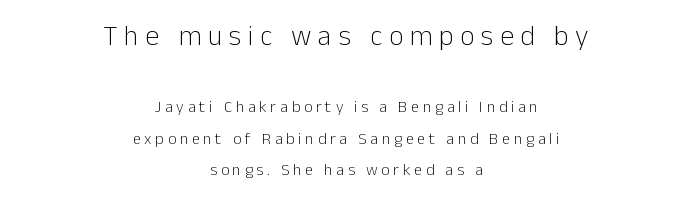
Q: Is the text bold? A: No.
Q: Is the text italic (slanted)? A: No, it is upright.
Q: Is the typeface a serif or a sans-serif typeface? A: Sans-serif.
Q: Is the text underlined? A: No.
Q: How is the paragraph aligned? A: Centered.
Q: Is the spacing between letters normal or unusually wide? A: Unusually wide.
Q: Is the spacing between lines tight, normal or loose? A: Loose.
Q: Which block of text is set in a larger size, the first (top) or the second (bottom)? A: The first (top) one.
Q: Width (condensed, normal, or wide)? A: Normal.
Q: Stroke contrast? A: Low.
Q: x-height? A: Medium.
Q: Monospaced? A: No.
